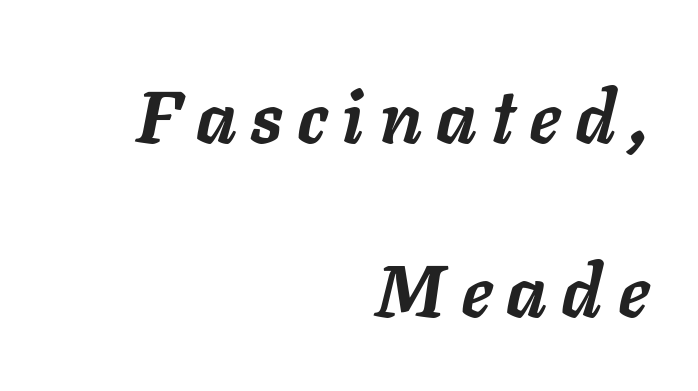
Q: Is the text bold? A: Yes.
Q: Is the text italic (slanted)? A: Yes, it leans right by about 11 degrees.
Q: Is the text underlined? A: No.
Q: How is the paragraph aligned? A: Right-aligned.
Q: Is the spacing between letters normal or unusually wide? A: Unusually wide.
Q: Is the spacing between lines tight, normal or loose? A: Loose.
Q: Width (condensed, normal, or wide)? A: Normal.
Q: Stroke contrast? A: Low.
Q: x-height? A: Medium.
Q: Monospaced? A: No.
